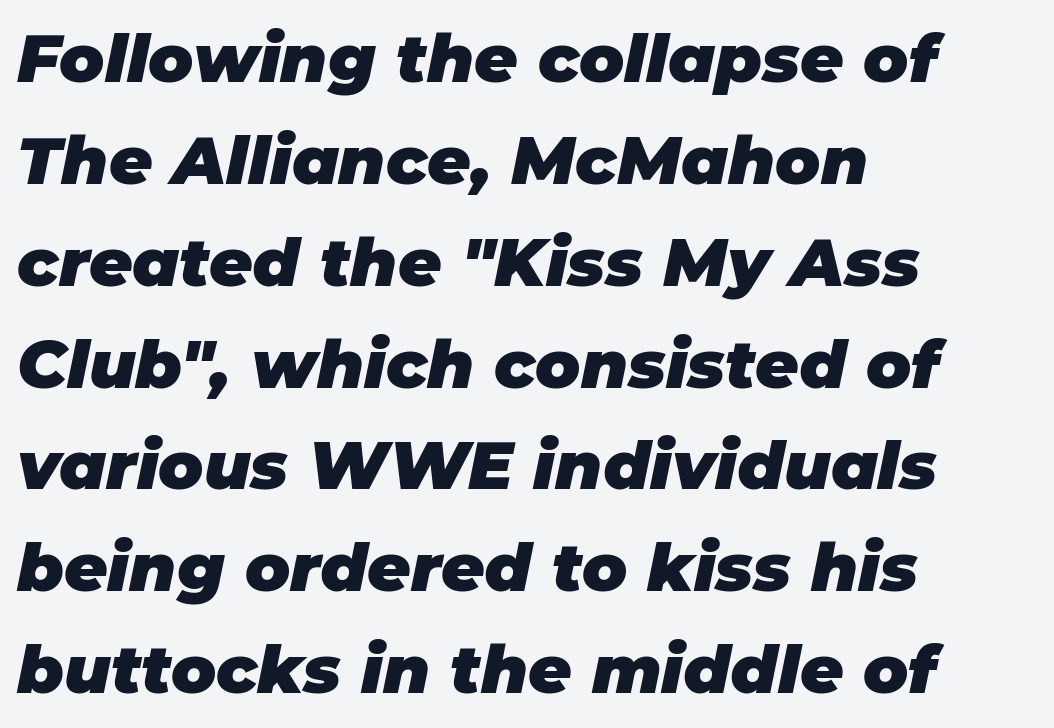
{"italic": "yes", "lean": "right", "slant_degrees": 11, "bold": "yes", "weight": "heavy", "width": "normal", "stroke_contrast": "low", "x_height": "large", "monospaced": "no", "underline": "no", "align": "left", "line_spacing": "normal", "line_spacing_ratio": 1.52, "letter_spacing": "normal", "letter_spacing_em": 0.0, "glyph_px": 67}
